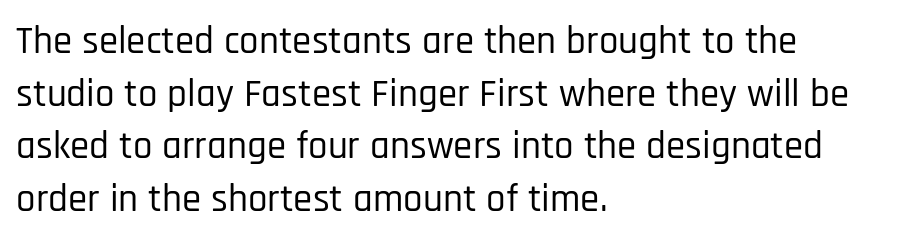
Q: Is the text italic (slanted)? A: No, it is upright.
Q: Is the typeface a serif or a sans-serif typeface? A: Sans-serif.
Q: Is the text underlined? A: No.
Q: How is the paragraph aligned? A: Left-aligned.
Q: Is the spacing between letters normal or unusually wide? A: Normal.
Q: Is the spacing between lines tight, normal or loose? A: Normal.
Q: Width (condensed, normal, or wide)? A: Condensed.
Q: Stroke contrast? A: Low.
Q: x-height? A: Large.
Q: Monospaced? A: No.
